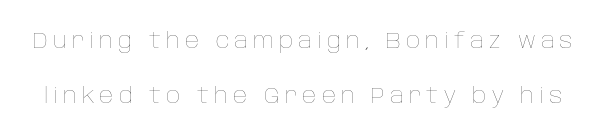
Q: Is the text bold? A: No.
Q: Is the text italic (slanted)? A: No, it is upright.
Q: Is the text underlined? A: No.
Q: Is the spacing between letters normal or unusually wide? A: Unusually wide.
Q: Is the spacing between lines tight, normal or loose? A: Loose.
